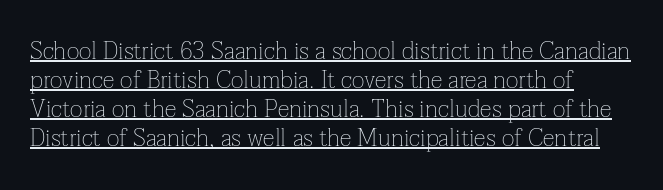
Ordinary non-slanted type is in use. Decoration check: the copy is underlined. Weight: in the light-to-regular range. Each word holds together tightly as a unit, with standard inter-letter gaps.
